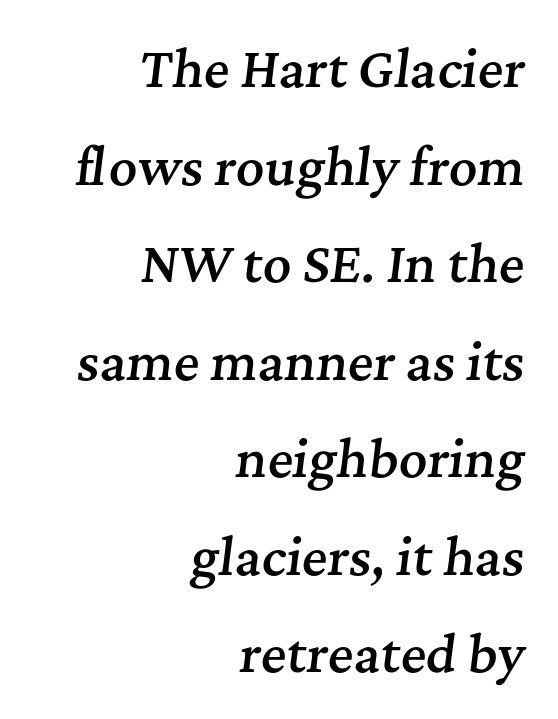
The image shows 49 px semibold serif type, italic (leaning right); set right-aligned, loose line spacing (1.99x), normal letter spacing, not underlined; medium stroke contrast and a medium x-height.
